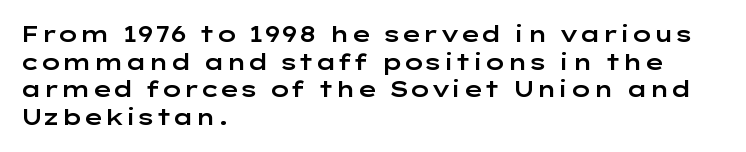
The image shows 22 px text type, upright; set left-aligned, normal line spacing (1.26x), normal letter spacing, not underlined.
